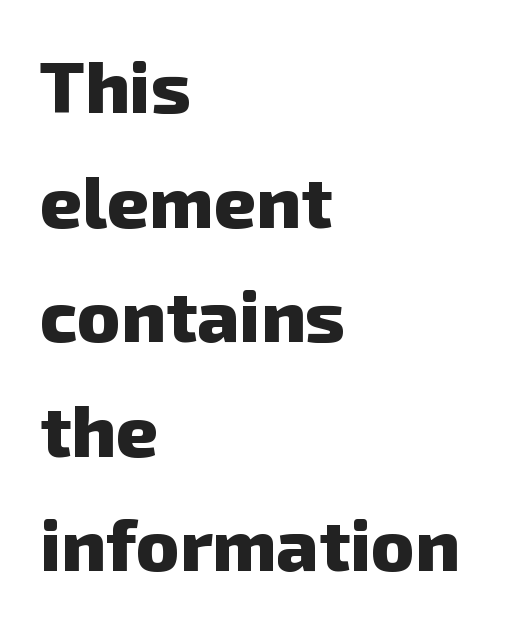
Q: Is the text bold? A: Yes.
Q: Is the typeface a serif or a sans-serif typeface? A: Sans-serif.
Q: Is the text underlined? A: No.
Q: How is the paragraph aligned? A: Left-aligned.
Q: Is the spacing between letters normal or unusually wide? A: Normal.
Q: Is the spacing between lines tight, normal or loose? A: Normal.
Q: Width (condensed, normal, or wide)? A: Normal.
Q: Stroke contrast? A: Low.
Q: x-height? A: Medium.
Q: Monospaced? A: No.
